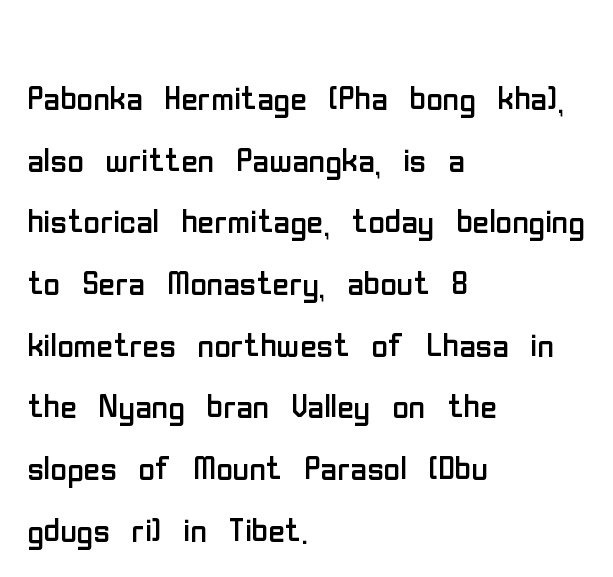
The image shows 45 px regular-weight, condensed sans-serif type, upright; set left-aligned, normal line spacing (1.37x), normal letter spacing, not underlined; low stroke contrast and a medium x-height.
